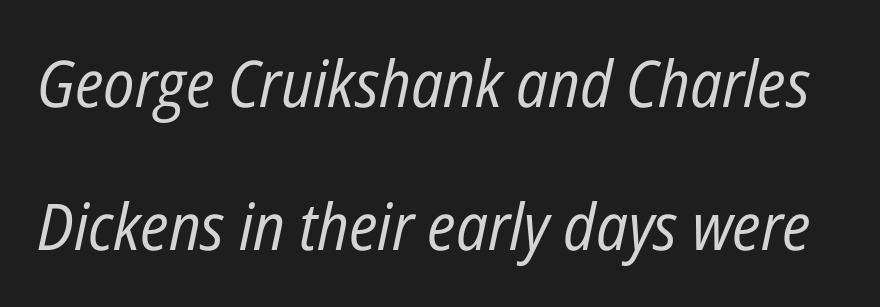
Q: Is the text bold? A: No.
Q: Is the text italic (slanted)? A: Yes, it leans right by about 12 degrees.
Q: Is the text underlined? A: No.
Q: Is the spacing between letters normal or unusually wide? A: Normal.
Q: Is the spacing between lines tight, normal or loose? A: Loose.
Q: Width (condensed, normal, or wide)? A: Condensed.
Q: Stroke contrast? A: Low.
Q: x-height? A: Medium.
Q: Monospaced? A: No.
